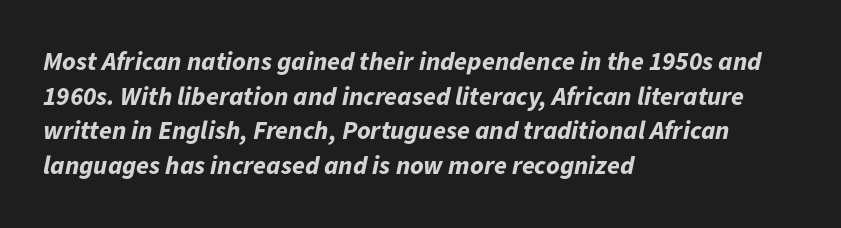
The image shows 26 px bold type, italic (leaning right); set left-aligned, normal line spacing (1.33x), normal letter spacing, not underlined.
